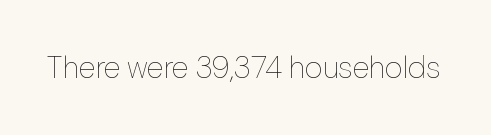
Q: Is the text bold? A: No.
Q: Is the text italic (slanted)? A: No, it is upright.
Q: Is the text underlined? A: No.
Q: Is the spacing between letters normal or unusually wide? A: Normal.
Q: Width (condensed, normal, or wide)? A: Normal.
Q: Stroke contrast? A: Low.
Q: x-height? A: Medium.
Q: Monospaced? A: No.
